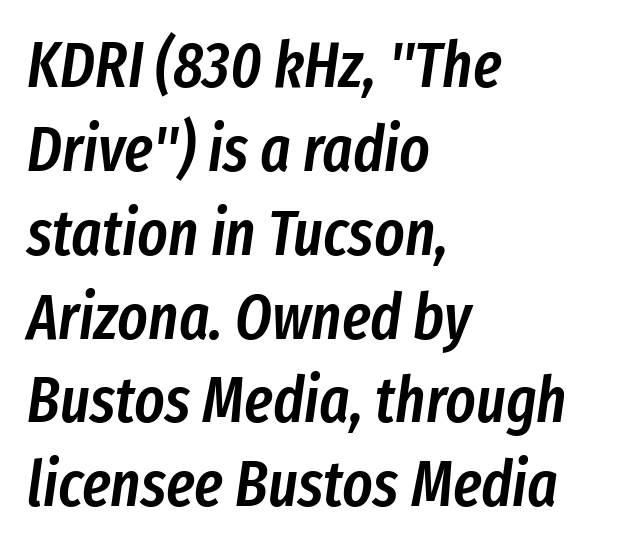
{"italic": "yes", "lean": "right", "slant_degrees": 8, "bold": "semi", "weight": "semibold", "width": "condensed", "stroke_contrast": "low", "x_height": "medium", "monospaced": "no", "underline": "no", "align": "left", "line_spacing": "normal", "line_spacing_ratio": 1.31, "letter_spacing": "normal", "letter_spacing_em": 0.0, "glyph_px": 64}
